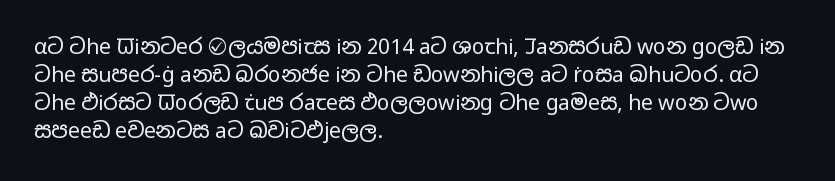
Q: Is the text bold? A: No.
Q: Is the text italic (slanted)? A: No, it is upright.
Q: Is the text underlined? A: No.
Q: How is the paragraph aligned? A: Left-aligned.
Q: Is the spacing between letters normal or unusually wide? A: Normal.
Q: Is the spacing between lines tight, normal or loose? A: Normal.
